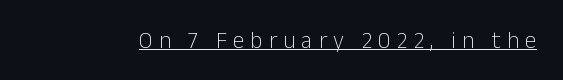
The image shows 23 px text type, upright; set unusually wide letter spacing (+0.27 em), underlined.
